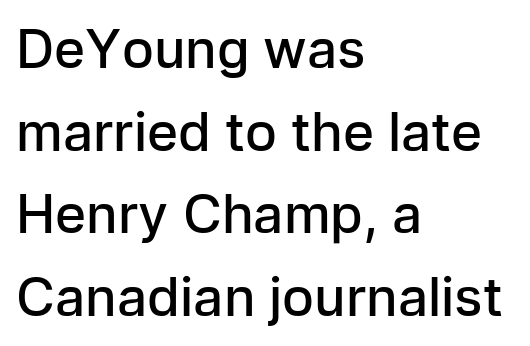
Q: Is the text bold? A: Semi-bold.
Q: Is the text italic (slanted)? A: No, it is upright.
Q: Is the typeface a serif or a sans-serif typeface? A: Sans-serif.
Q: Is the text underlined? A: No.
Q: How is the paragraph aligned? A: Left-aligned.
Q: Is the spacing between letters normal or unusually wide? A: Normal.
Q: Is the spacing between lines tight, normal or loose? A: Normal.
Q: Width (condensed, normal, or wide)? A: Normal.
Q: Stroke contrast? A: Low.
Q: x-height? A: Medium.
Q: Monospaced? A: No.
